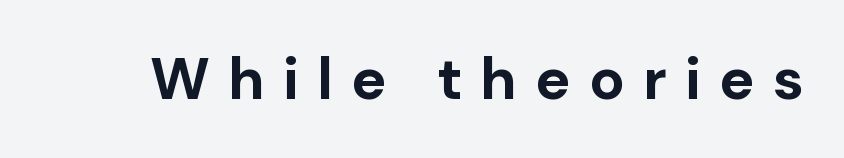
The image shows 59 px bold sans-serif type, upright; set unusually wide letter spacing (+0.31 em), not underlined; low stroke contrast and a medium x-height.
